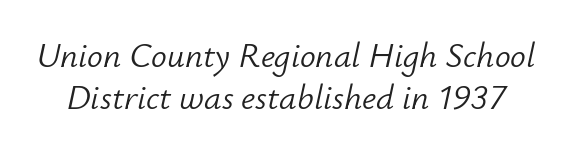
Is the letter spacing exaggerated? No — it looks like the ordinary default. Ink coverage per letter is moderate at most. The lettering tilts uniformly, giving the passage an italic look. Only glyphs here, with clear space below each row. You could not count columns in this text — the font is proportionally spaced.
